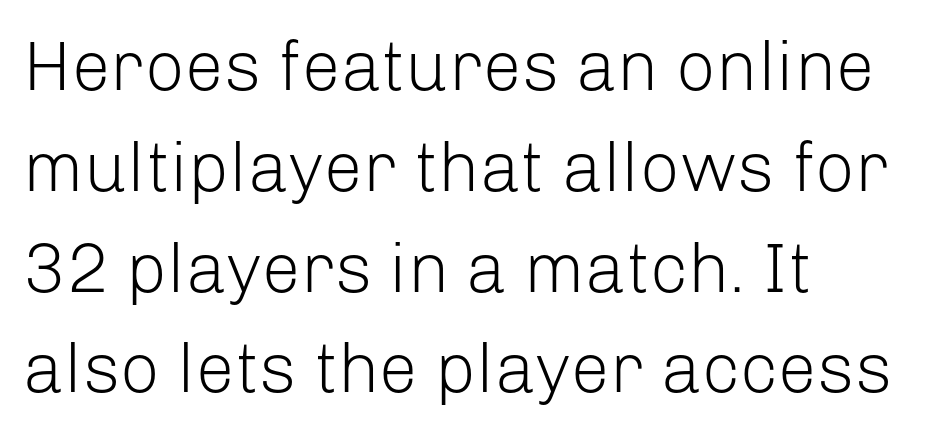
Here the designer chose a conventional face with non-uniform glyph widths. What stands out about the letter spacing? Nothing — it is the standard amount. Weight class: somewhere from thin through regular. Horizontal bands of white between lines are of average thickness. Nothing sits at the stroke ends, so this counts as sans-serif. The passage shown is not underscored anywhere.
